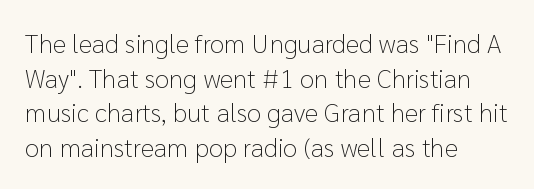
The image shows 26 px text type, upright; set left-aligned, normal line spacing (1.33x), normal letter spacing, not underlined.
